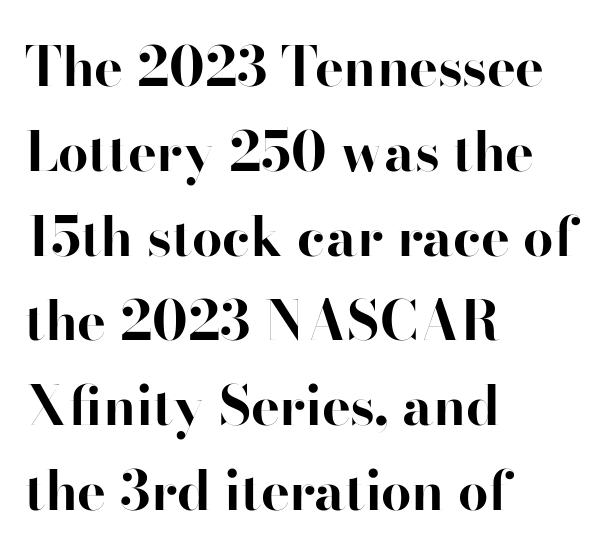
Q: Is the text bold? A: Yes.
Q: Is the text italic (slanted)? A: No, it is upright.
Q: Is the typeface a serif or a sans-serif typeface? A: Sans-serif.
Q: Is the text underlined? A: No.
Q: How is the paragraph aligned? A: Left-aligned.
Q: Is the spacing between letters normal or unusually wide? A: Normal.
Q: Is the spacing between lines tight, normal or loose? A: Normal.
Q: Width (condensed, normal, or wide)? A: Normal.
Q: Stroke contrast? A: High.
Q: x-height? A: Small.
Q: Monospaced? A: No.
